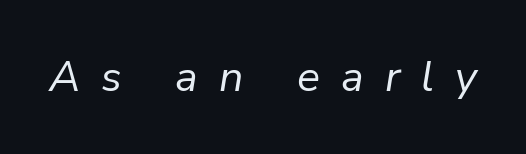
The image shows 43 px regular-weight type, italic (leaning right); set unusually wide letter spacing (+0.49 em), not underlined; low stroke contrast and a medium x-height.
